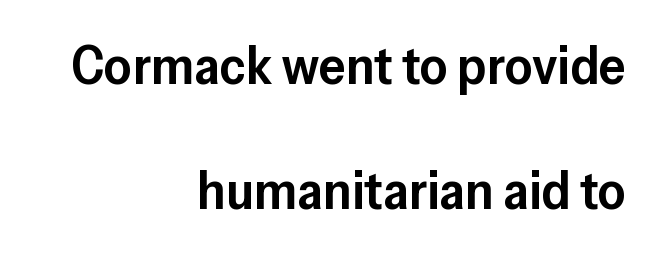
Q: Is the text bold? A: Semi-bold.
Q: Is the text italic (slanted)? A: No, it is upright.
Q: Is the typeface a serif or a sans-serif typeface? A: Sans-serif.
Q: Is the text underlined? A: No.
Q: How is the paragraph aligned? A: Right-aligned.
Q: Is the spacing between letters normal or unusually wide? A: Normal.
Q: Is the spacing between lines tight, normal or loose? A: Loose.
Q: Width (condensed, normal, or wide)? A: Normal.
Q: Stroke contrast? A: Low.
Q: x-height? A: Medium.
Q: Monospaced? A: No.
